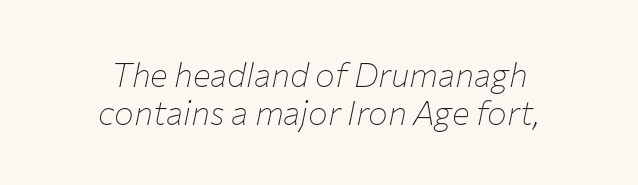
Q: Is the text bold? A: No.
Q: Is the text italic (slanted)? A: Yes, it leans right by about 12 degrees.
Q: Is the text underlined? A: No.
Q: How is the paragraph aligned? A: Centered.
Q: Is the spacing between letters normal or unusually wide? A: Normal.
Q: Is the spacing between lines tight, normal or loose? A: Tight.
Q: Width (condensed, normal, or wide)? A: Normal.
Q: Stroke contrast? A: Low.
Q: x-height? A: Medium.
Q: Monospaced? A: No.
